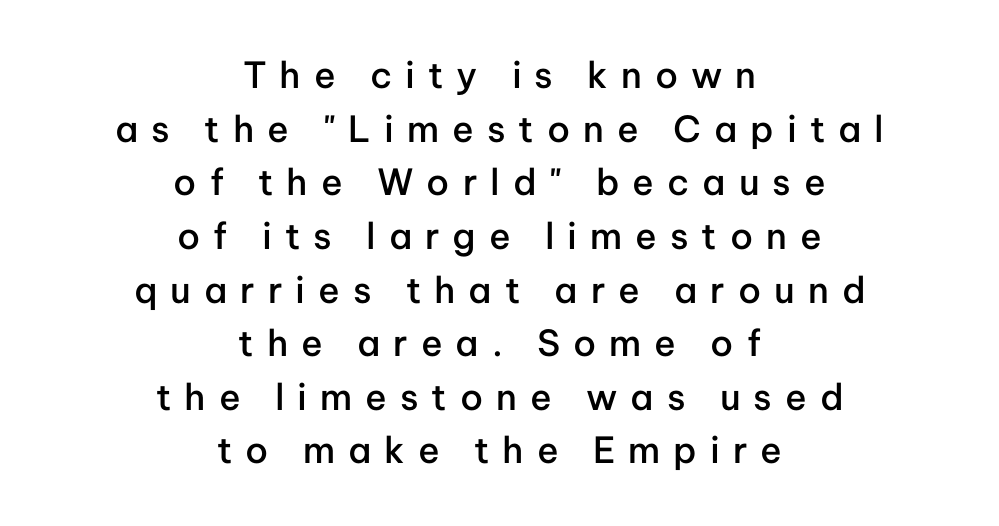
{"serif": "no", "italic": "no", "bold": "semi", "weight": "semibold", "width": "normal", "stroke_contrast": "low", "x_height": "medium", "monospaced": "no", "underline": "no", "align": "center", "line_spacing": "normal", "line_spacing_ratio": 1.49, "letter_spacing": "wide", "letter_spacing_em": 0.36, "glyph_px": 36}
